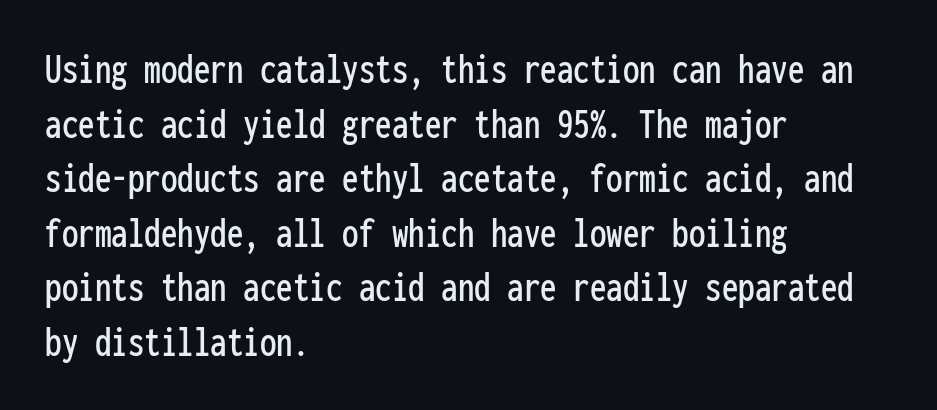
The image shows 44 px condensed sans-serif type, upright, monospaced; set left-aligned, line spacing 1.24x, normal letter spacing, not underlined; low stroke contrast and a medium x-height.
